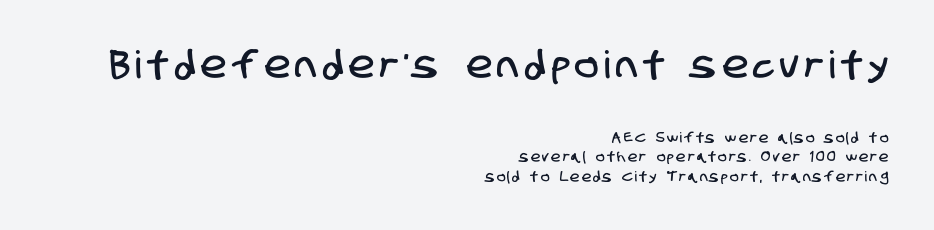
You could not count columns in this text — the font is proportionally spaced. A bare baseline throughout the passage. A typesetter would call this leading conventional body-copy spacing. Is this a sans? Yes — the strokes have no serifs. The first block has been scaled up relative to the second. Notice how the passage keeps a crisp vertical edge on the right only.
